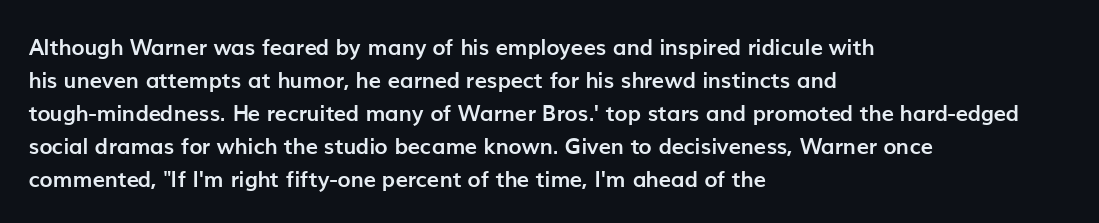
The image shows 22 px bold type, upright; set left-aligned, normal line spacing (1.5x), normal letter spacing, not underlined.
